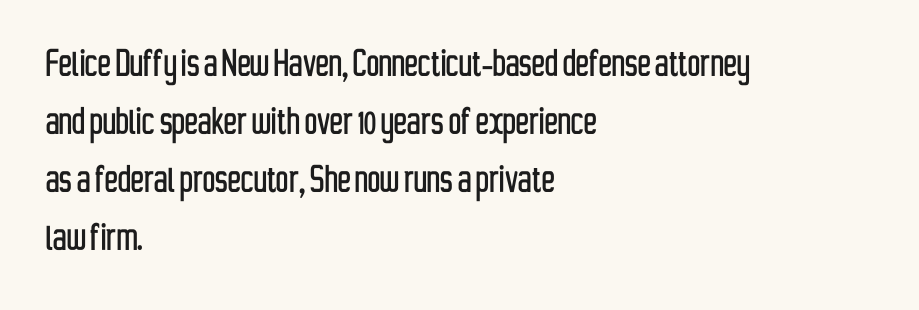
Quick note: underline off. Type style note: lacks serifs. Observe the ordinary spacing: letters are neighbours, not strangers. One-word summary of the alignment: left. Designer's note — italics off, roman on. The face used here is proportionally spaced, like ordinary book or web type.
